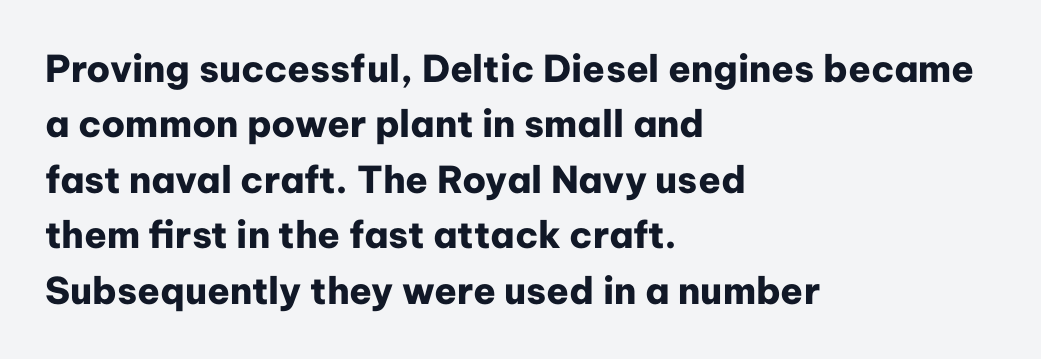
Q: Is the text bold? A: Yes.
Q: Is the text italic (slanted)? A: No, it is upright.
Q: Is the typeface a serif or a sans-serif typeface? A: Sans-serif.
Q: Is the text underlined? A: No.
Q: How is the paragraph aligned? A: Left-aligned.
Q: Is the spacing between letters normal or unusually wide? A: Normal.
Q: Is the spacing between lines tight, normal or loose? A: Normal.
Q: Width (condensed, normal, or wide)? A: Normal.
Q: Stroke contrast? A: Low.
Q: x-height? A: Medium.
Q: Monospaced? A: No.
